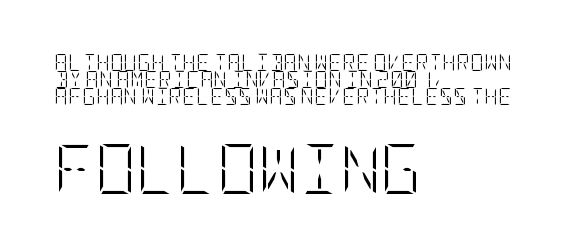
{"italic": "no", "bold": "no", "weight": "light", "width": "condensed", "stroke_contrast": "low", "x_height": "large", "underline": "no", "align": "left", "line_spacing": "tight", "line_spacing_ratio": 0.99, "letter_spacing": "normal", "letter_spacing_em": 0.0, "larger_block": "second", "size_ratio": 2.94, "glyph_px": 50}
